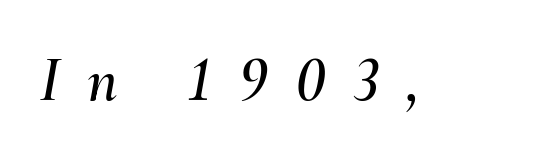
Each row of text sits above clean, open space. Character widths vary here, with narrow letters taking less room than wide ones. Does extra space separate the letters? Yes, quite a lot of it. Slant detected: the letters are inclined.
